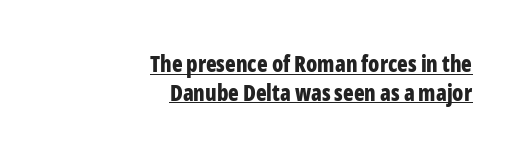
Q: Is the text bold? A: Yes.
Q: Is the text italic (slanted)? A: No, it is upright.
Q: Is the text underlined? A: Yes.
Q: How is the paragraph aligned? A: Right-aligned.
Q: Is the spacing between letters normal or unusually wide? A: Normal.
Q: Is the spacing between lines tight, normal or loose? A: Normal.
